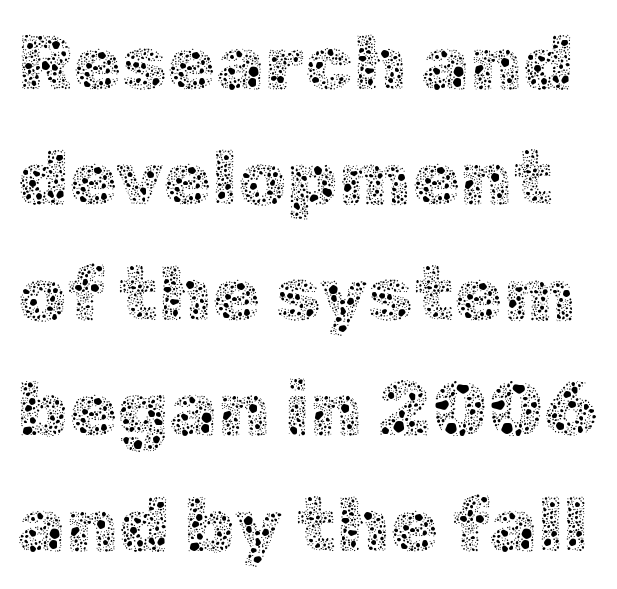
Q: Is the text bold? A: No.
Q: Is the text italic (slanted)? A: No, it is upright.
Q: Is the text underlined? A: No.
Q: Is the spacing between letters normal or unusually wide? A: Normal.
Q: Is the spacing between lines tight, normal or loose? A: Normal.
Q: Width (condensed, normal, or wide)? A: Normal.
Q: x-height? A: Medium.
Q: Monospaced? A: No.
